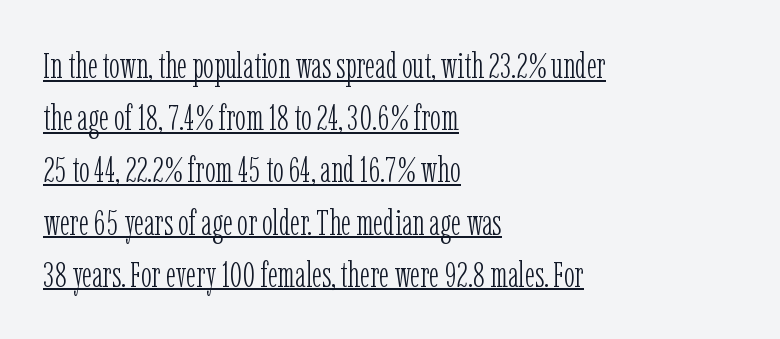
{"serif": "yes", "italic": "no", "bold": "no", "weight": "light", "width": "condensed", "stroke_contrast": "low", "x_height": "medium", "monospaced": "no", "underline": "yes", "align": "left", "line_spacing": "normal", "line_spacing_ratio": 1.45, "letter_spacing": "normal", "letter_spacing_em": 0.0, "glyph_px": 36}
